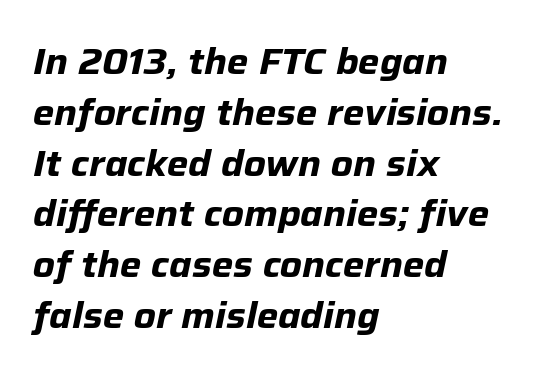
Q: Is the text bold? A: Yes.
Q: Is the text italic (slanted)? A: Yes, it leans right by about 12 degrees.
Q: Is the text underlined? A: No.
Q: How is the paragraph aligned? A: Left-aligned.
Q: Is the spacing between letters normal or unusually wide? A: Normal.
Q: Is the spacing between lines tight, normal or loose? A: Normal.
Q: Width (condensed, normal, or wide)? A: Normal.
Q: Stroke contrast? A: Low.
Q: x-height? A: Medium.
Q: Monospaced? A: No.
